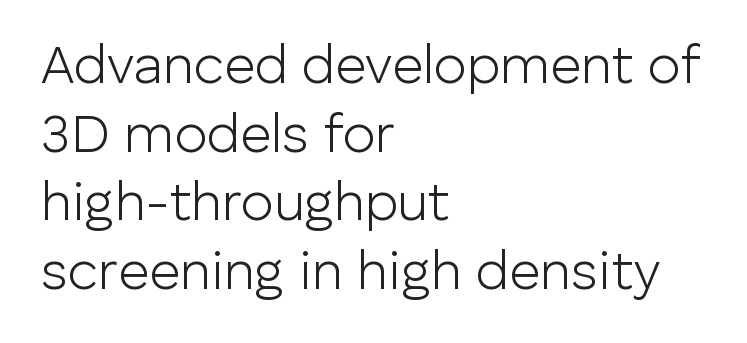
The image shows 54 px light sans-serif type, upright; set left-aligned, normal line spacing (1.27x), normal letter spacing, not underlined; low stroke contrast and a medium x-height.
